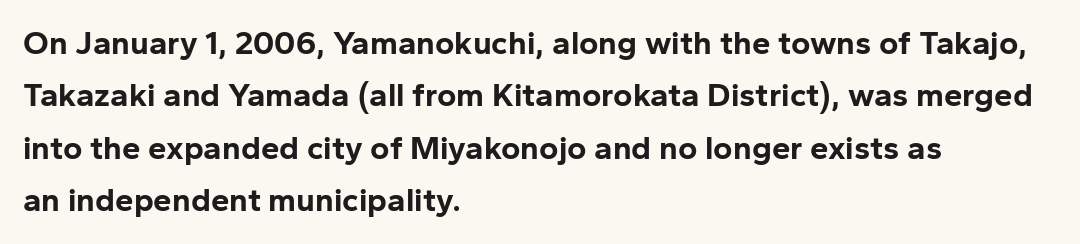
{"serif": "no", "italic": "no", "bold": "yes", "weight": "bold", "width": "normal", "stroke_contrast": "low", "x_height": "medium", "monospaced": "no", "underline": "no", "align": "left", "line_spacing": "normal", "line_spacing_ratio": 1.59, "letter_spacing": "normal", "letter_spacing_em": 0.0, "glyph_px": 33}
